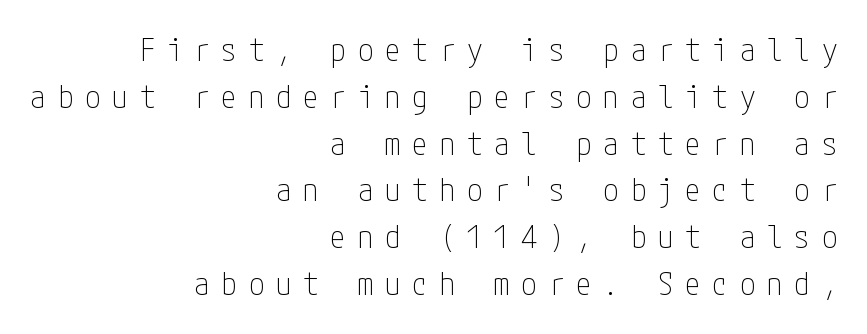
A light-to-regular cut is what we see here. Check the space under the baseline: it is left empty. The lines in this sample share a right terminus and differ only in where they begin. The rows are spaced the way most documents space them. Posture: upright roman.
